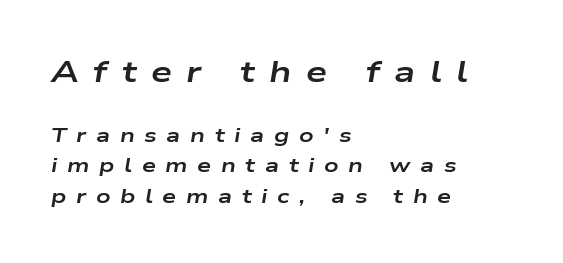
{"italic": "yes", "lean": "right", "slant_degrees": 9, "bold": "yes", "weight": "bold", "width": "wide", "stroke_contrast": "low", "x_height": "medium", "monospaced": "no", "underline": "no", "align": "left", "line_spacing": "normal", "line_spacing_ratio": 1.53, "letter_spacing": "wide", "letter_spacing_em": 0.48, "larger_block": "first", "size_ratio": 1.5, "glyph_px": 30}
